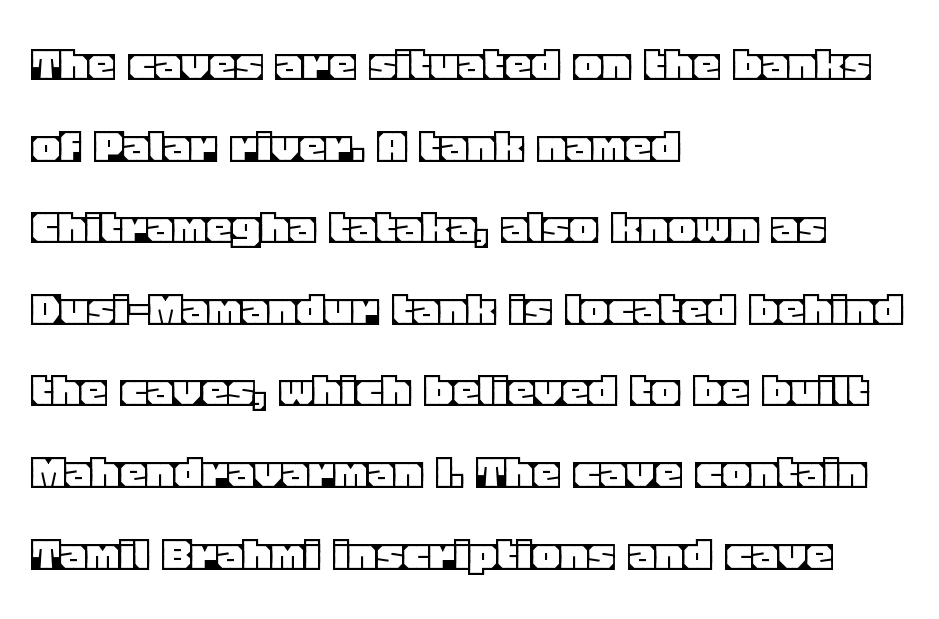
Q: Is the text italic (slanted)? A: No, it is upright.
Q: Is the text underlined? A: No.
Q: How is the paragraph aligned? A: Left-aligned.
Q: Is the spacing between letters normal or unusually wide? A: Normal.
Q: Is the spacing between lines tight, normal or loose? A: Normal.
Q: Width (condensed, normal, or wide)? A: Normal.
Q: x-height? A: Large.
Q: Monospaced? A: No.
